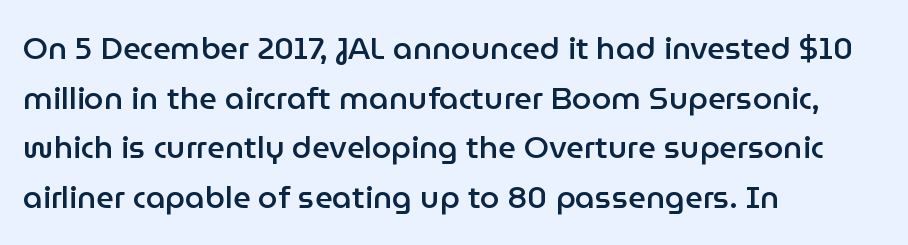
Q: Is the text bold? A: Semi-bold.
Q: Is the text italic (slanted)? A: No, it is upright.
Q: Is the typeface a serif or a sans-serif typeface? A: Sans-serif.
Q: Is the text underlined? A: No.
Q: How is the paragraph aligned? A: Left-aligned.
Q: Is the spacing between letters normal or unusually wide? A: Normal.
Q: Is the spacing between lines tight, normal or loose? A: Normal.
Q: Width (condensed, normal, or wide)? A: Normal.
Q: Stroke contrast? A: Low.
Q: x-height? A: Medium.
Q: Monospaced? A: No.
